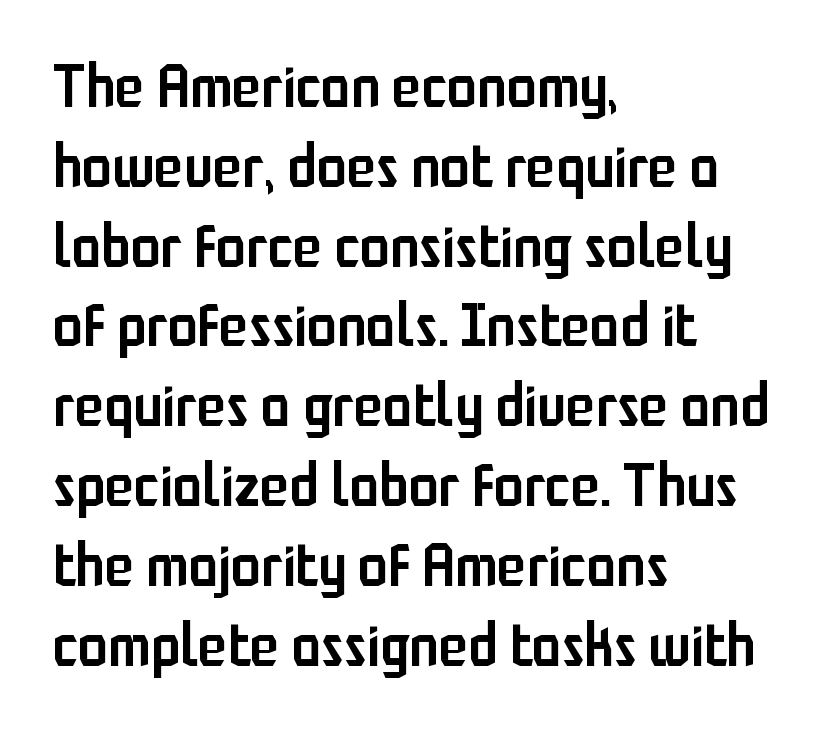
Q: Is the text bold? A: Semi-bold.
Q: Is the text italic (slanted)? A: No, it is upright.
Q: Is the typeface a serif or a sans-serif typeface? A: Sans-serif.
Q: Is the text underlined? A: No.
Q: How is the paragraph aligned? A: Left-aligned.
Q: Is the spacing between letters normal or unusually wide? A: Normal.
Q: Is the spacing between lines tight, normal or loose? A: Normal.
Q: Width (condensed, normal, or wide)? A: Condensed.
Q: Stroke contrast? A: Low.
Q: x-height? A: Medium.
Q: Monospaced? A: No.
